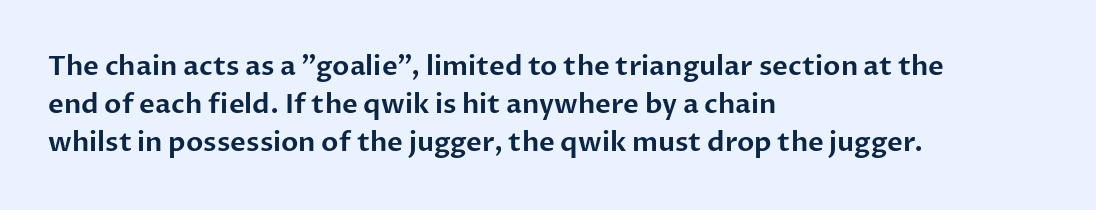
{"italic": "no", "underline": "no", "align": "left", "line_spacing": "normal", "line_spacing_ratio": 1.41, "letter_spacing": "normal", "letter_spacing_em": 0.0, "glyph_px": 27}
